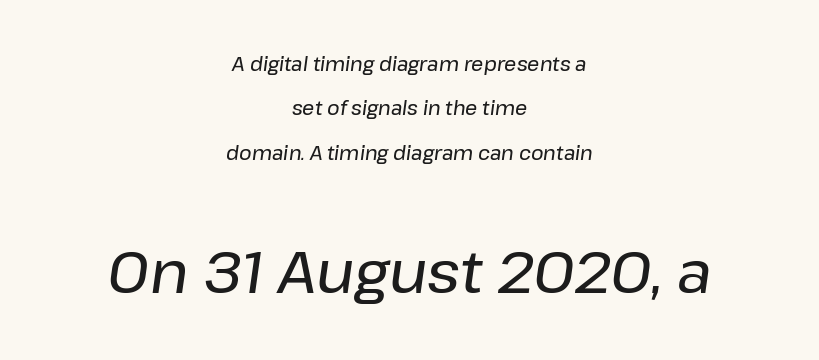
{"italic": "yes", "lean": "right", "slant_degrees": 8, "width": "normal", "stroke_contrast": "low", "x_height": "medium", "monospaced": "no", "underline": "no", "align": "center", "line_spacing": "loose", "line_spacing_ratio": 2.34, "letter_spacing": "normal", "letter_spacing_em": 0.0, "larger_block": "second", "size_ratio": 3.05, "glyph_px": 58}
